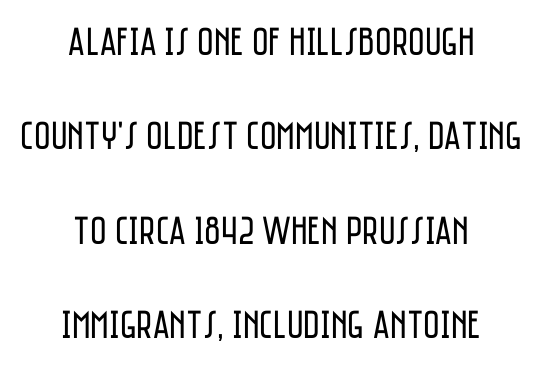
The image shows 40 px regular-weight, condensed sans-serif type, upright; set centered, loose line spacing (2.36x), normal letter spacing, not underlined; low stroke contrast and a large x-height.
